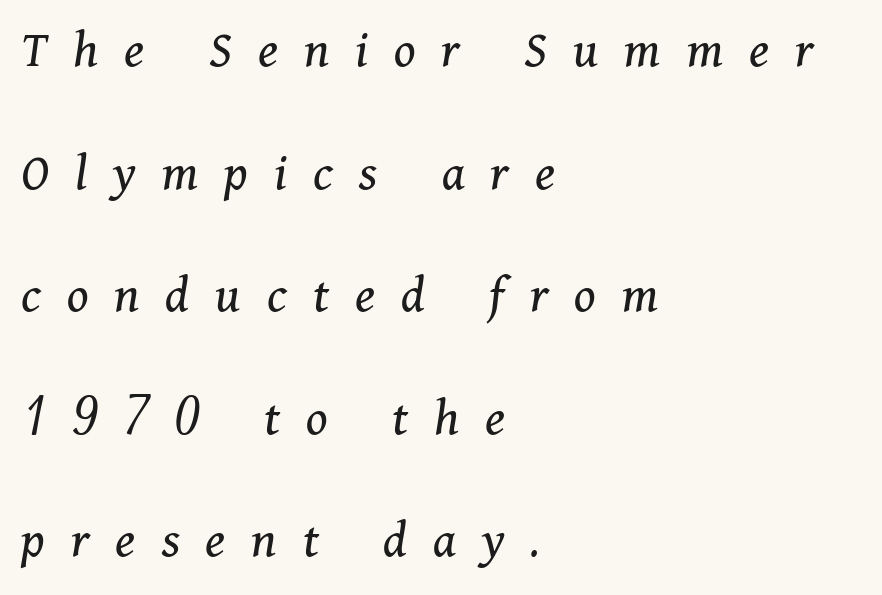
The image shows 54 px regular-weight serif type, italic (leaning right); set left-aligned, loose line spacing (2.27x), unusually wide letter spacing (+0.48 em), not underlined; medium stroke contrast and a medium x-height.
